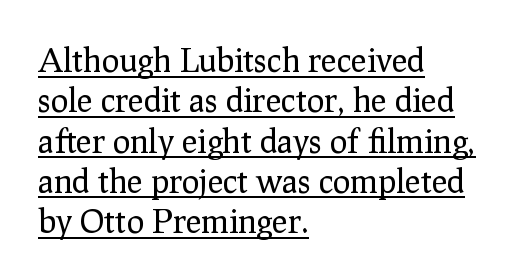
{"serif": "yes", "italic": "no", "bold": "no", "weight": "regular", "width": "normal", "stroke_contrast": "low", "x_height": "medium", "monospaced": "no", "underline": "yes", "align": "left", "line_spacing_ratio": 1.22, "letter_spacing": "normal", "letter_spacing_em": 0.0, "glyph_px": 33}
